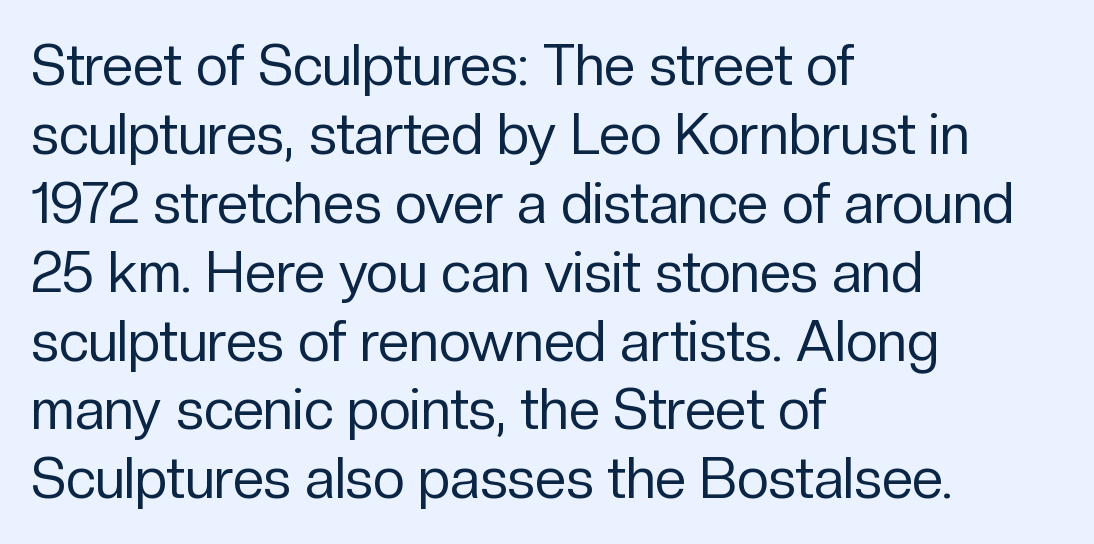
The image shows 56 px regular-weight sans-serif type, upright; set left-aligned, line spacing 1.23x, normal letter spacing, not underlined; low stroke contrast and a medium x-height.
